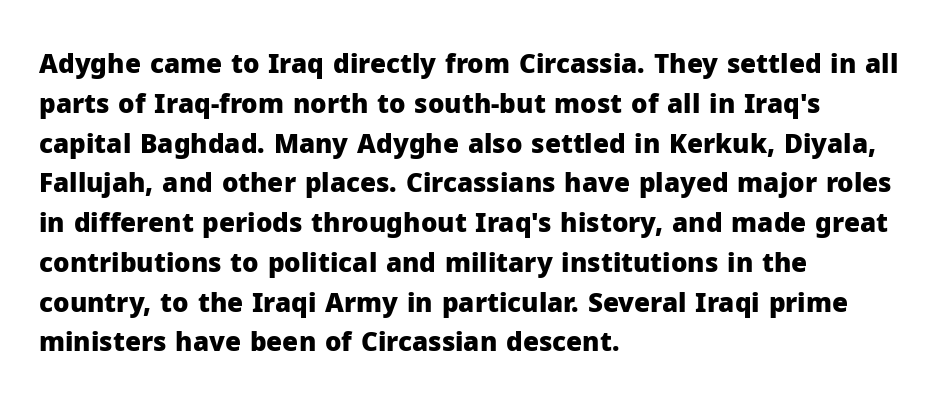
{"italic": "no", "bold": "yes", "underline": "no", "align": "left", "line_spacing": "normal", "line_spacing_ratio": 1.53, "letter_spacing": "normal", "letter_spacing_em": 0.0, "glyph_px": 26}
